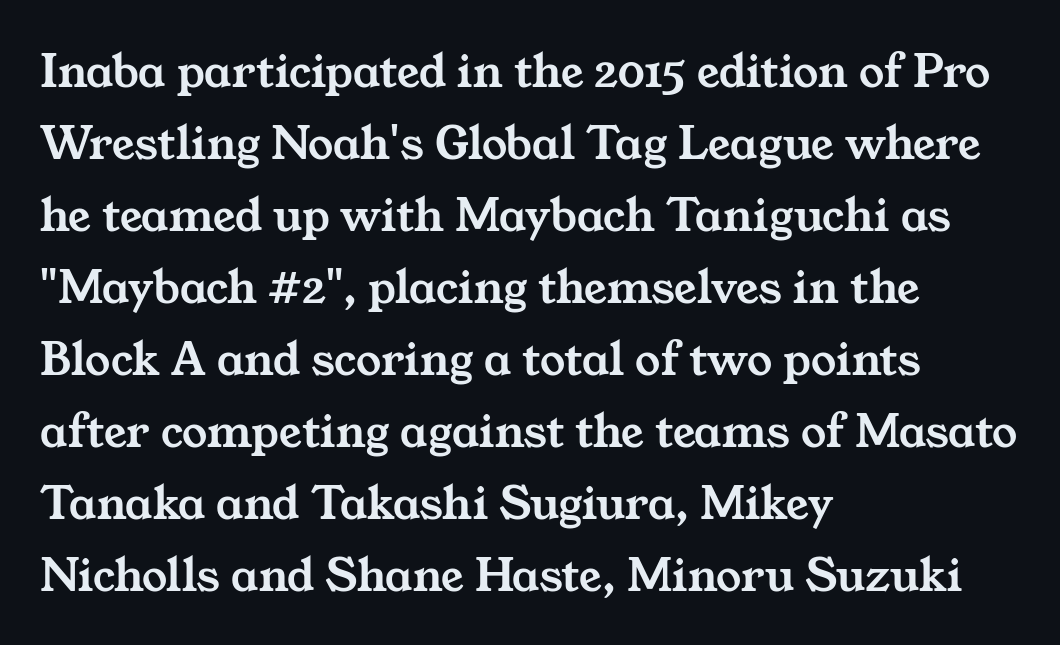
Q: Is the typeface a serif or a sans-serif typeface? A: Serif.
Q: Is the text underlined? A: No.
Q: How is the paragraph aligned? A: Left-aligned.
Q: Is the spacing between letters normal or unusually wide? A: Normal.
Q: Is the spacing between lines tight, normal or loose? A: Normal.
Q: Width (condensed, normal, or wide)? A: Wide.
Q: Stroke contrast? A: Medium.
Q: x-height? A: Medium.
Q: Monospaced? A: No.
